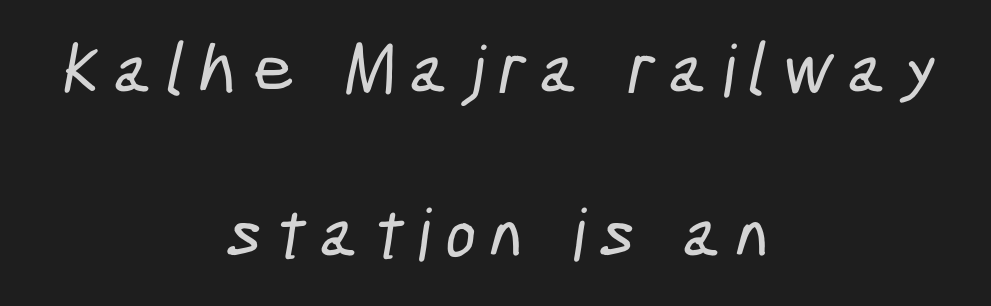
The typeface chosen for these lines omits serifs. Proportional: the letters do not fall into vertical columns. Short and long lines alike share a common midpoint. The lines are spread far apart with generous leading.
